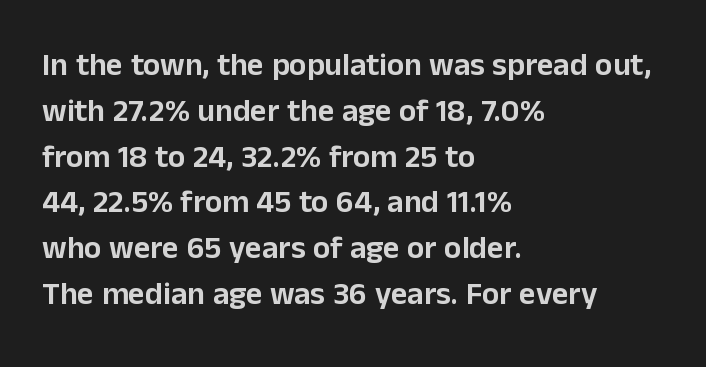
Q: Is the text italic (slanted)? A: No, it is upright.
Q: Is the typeface a serif or a sans-serif typeface? A: Sans-serif.
Q: Is the text underlined? A: No.
Q: How is the paragraph aligned? A: Left-aligned.
Q: Is the spacing between letters normal or unusually wide? A: Normal.
Q: Is the spacing between lines tight, normal or loose? A: Normal.
Q: Width (condensed, normal, or wide)? A: Normal.
Q: Stroke contrast? A: Low.
Q: x-height? A: Medium.
Q: Monospaced? A: No.
